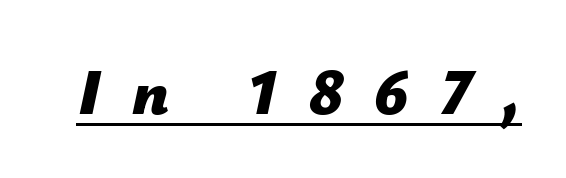
The image shows 65 px bold type, italic (leaning right); set unusually wide letter spacing (+0.47 em), underlined; low stroke contrast and a medium x-height.
